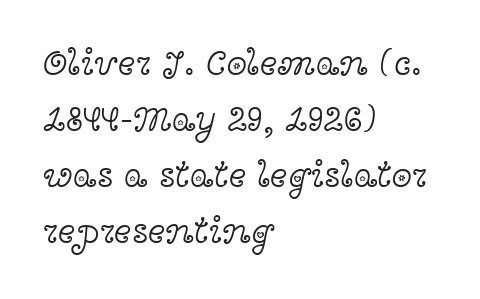
{"serif": "yes", "bold": "no", "weight": "light", "width": "wide", "x_height": "medium", "monospaced": "no", "underline": "no", "align": "left", "line_spacing": "normal", "line_spacing_ratio": 1.51, "letter_spacing": "normal", "letter_spacing_em": 0.0, "glyph_px": 37}
